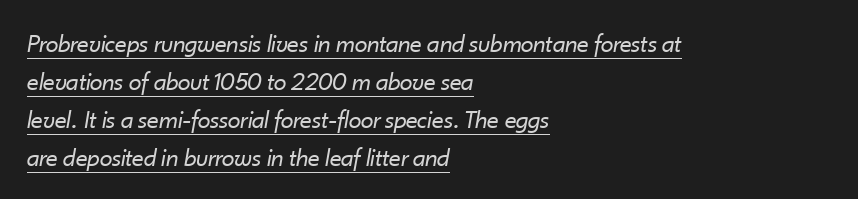
These lines keep a tight, regular rhythm from letter to letter. Honestly, the underline is the first thing you notice here. Line starts are locked; line ends wander. Italic? Definitely — the glyphs are oblique. Leading matches the norm, producing a regular column.
